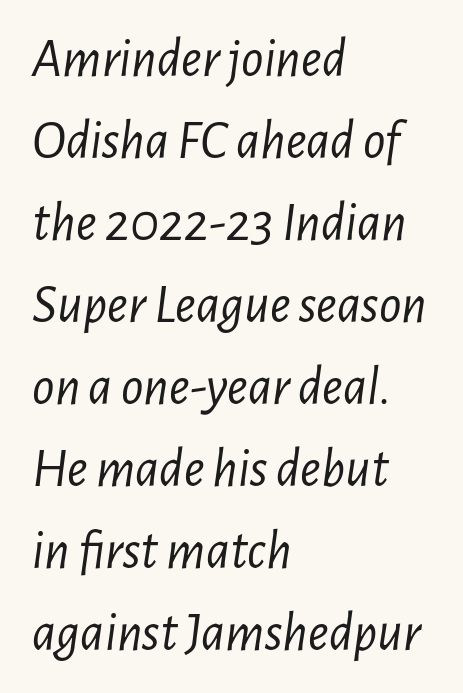
{"italic": "yes", "lean": "right", "slant_degrees": 7, "bold": "no", "weight": "light", "width": "condensed", "stroke_contrast": "low", "x_height": "medium", "monospaced": "no", "underline": "no", "align": "left", "line_spacing": "normal", "line_spacing_ratio": 1.49, "letter_spacing": "normal", "letter_spacing_em": 0.0, "glyph_px": 55}
